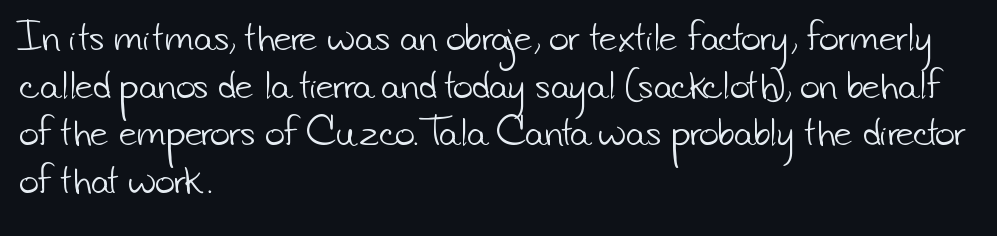
Q: Is the text bold? A: No.
Q: Is the typeface a serif or a sans-serif typeface? A: Sans-serif.
Q: Is the text underlined? A: No.
Q: How is the paragraph aligned? A: Left-aligned.
Q: Is the spacing between letters normal or unusually wide? A: Normal.
Q: Is the spacing between lines tight, normal or loose? A: Normal.
Q: Width (condensed, normal, or wide)? A: Normal.
Q: Stroke contrast? A: Low.
Q: x-height? A: Small.
Q: Monospaced? A: No.
